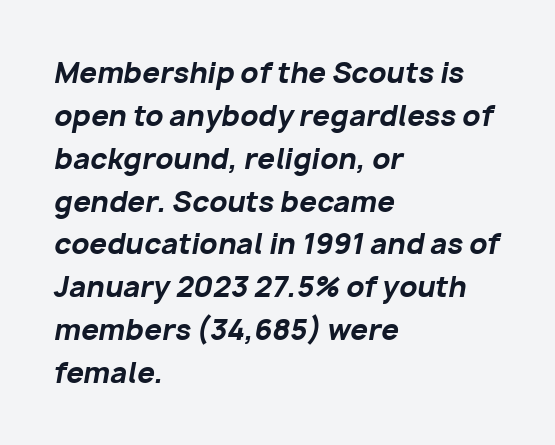
The image shows 28 px bold type, italic (leaning right); set left-aligned, normal line spacing (1.53x), normal letter spacing, not underlined; low stroke contrast and a medium x-height.
